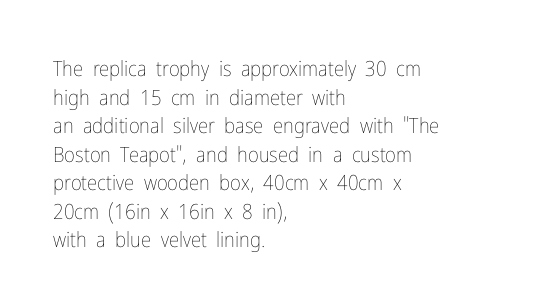
Line beginnings align vertically; line endings do not. Whoever set this chose a conventional vertical rhythm. Stroke mass is kept to a normal reading level or below. Nobody touched the tracking dial on this one.
